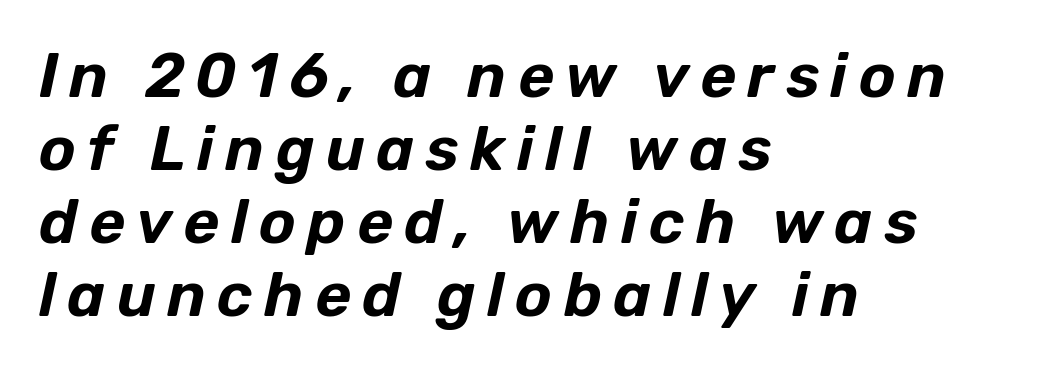
The strip under each line holds only bare page. Varying glyph widths throughout — classic text-font behaviour. Line starts are locked; line ends wander. The passage shown leans; its letterforms are oblique.
